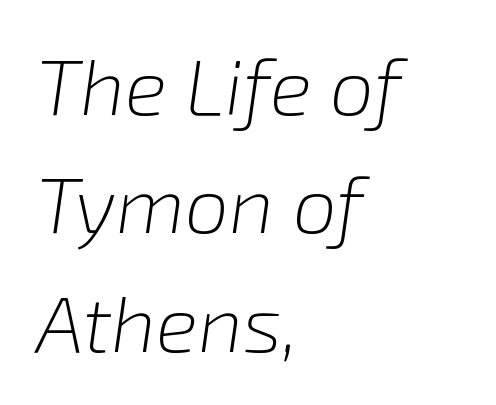
{"italic": "yes", "lean": "right", "slant_degrees": 8, "bold": "no", "weight": "light", "width": "normal", "stroke_contrast": "low", "x_height": "medium", "monospaced": "no", "underline": "no", "align": "left", "line_spacing": "normal", "line_spacing_ratio": 1.5, "letter_spacing": "normal", "letter_spacing_em": 0.0, "glyph_px": 79}
